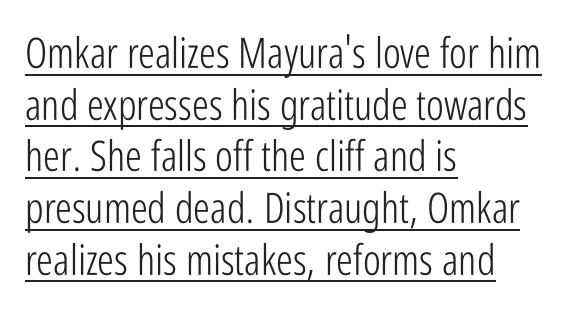
The image shows 42 px light, condensed sans-serif type, upright; set left-aligned, line spacing 1.23x, normal letter spacing, underlined; low stroke contrast and a medium x-height.
